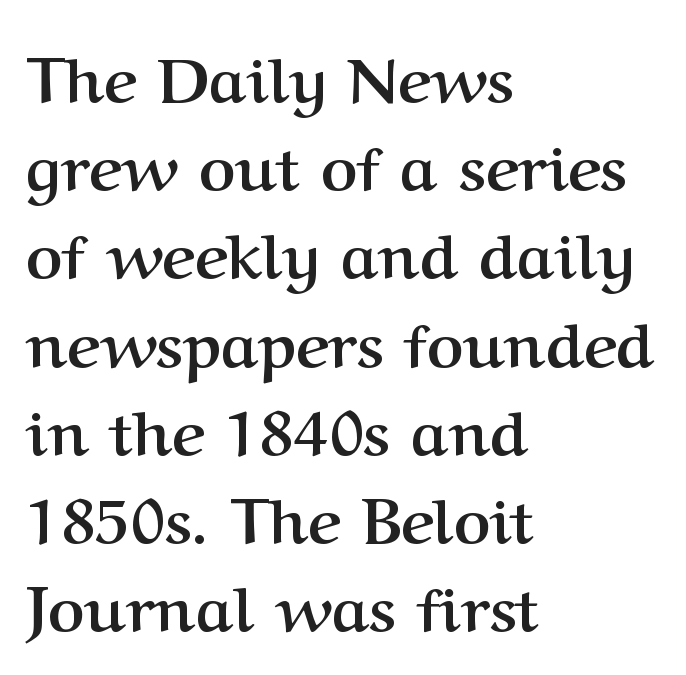
The image shows 63 px semibold serif type, upright; set left-aligned, normal line spacing (1.4x), normal letter spacing, not underlined; medium stroke contrast and a medium x-height.
